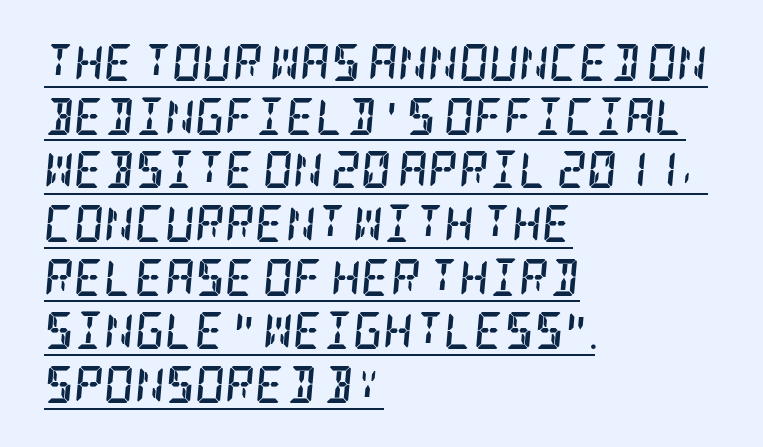
{"serif": "yes", "italic": "yes", "lean": "right", "slant_degrees": 5, "bold": "yes", "weight": "semibold", "width": "condensed", "stroke_contrast": "low", "x_height": "large", "underline": "yes", "align": "left", "line_spacing": "normal", "line_spacing_ratio": 1.45, "letter_spacing": "normal", "letter_spacing_em": 0.0, "glyph_px": 37}
